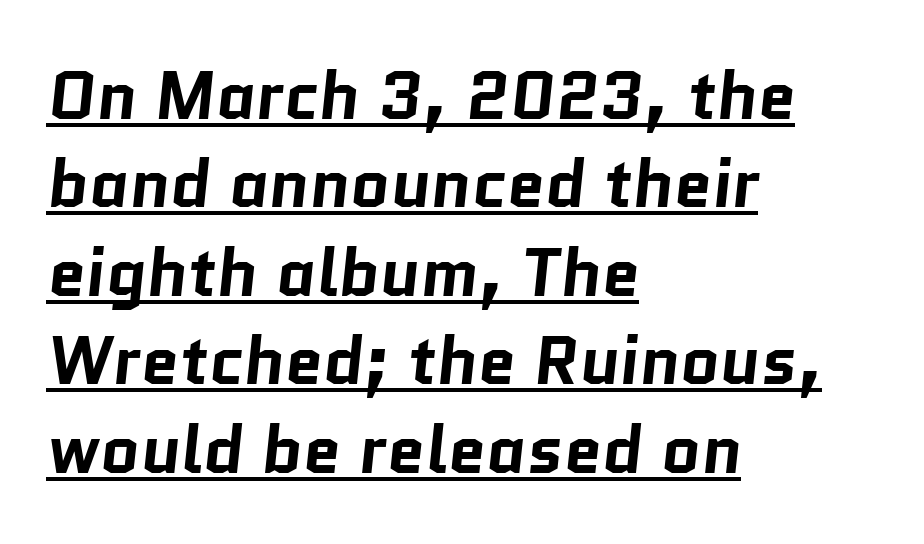
Q: Is the text bold? A: Yes.
Q: Is the typeface a serif or a sans-serif typeface? A: Sans-serif.
Q: Is the text underlined? A: Yes.
Q: How is the paragraph aligned? A: Left-aligned.
Q: Is the spacing between letters normal or unusually wide? A: Normal.
Q: Is the spacing between lines tight, normal or loose? A: Normal.
Q: Width (condensed, normal, or wide)? A: Normal.
Q: Stroke contrast? A: Low.
Q: x-height? A: Medium.
Q: Monospaced? A: No.
